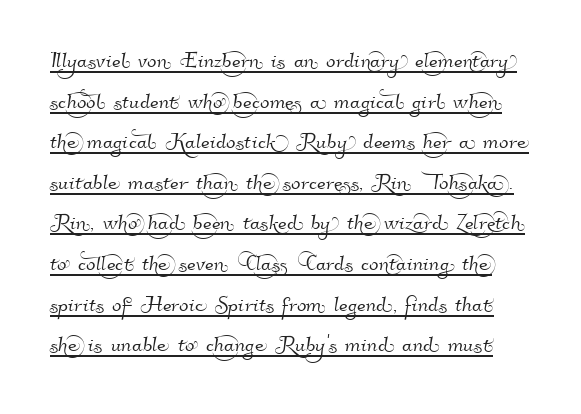
{"serif": "no", "width": "normal", "stroke_contrast": "high", "x_height": "small", "monospaced": "no", "underline": "yes", "line_spacing": "normal", "line_spacing_ratio": 1.45, "letter_spacing": "normal", "letter_spacing_em": 0.0, "glyph_px": 28}
